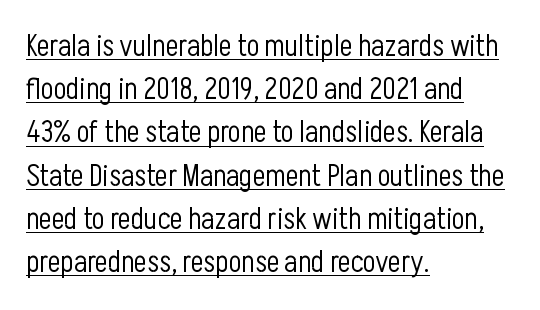
{"serif": "no", "italic": "no", "bold": "no", "weight": "light", "width": "condensed", "stroke_contrast": "low", "x_height": "medium", "monospaced": "no", "underline": "yes", "align": "left", "line_spacing": "normal", "line_spacing_ratio": 1.44, "letter_spacing": "normal", "letter_spacing_em": 0.0, "glyph_px": 30}
